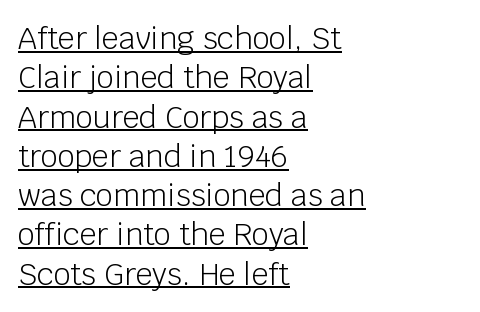
The image shows 30 px light sans-serif type, upright; set left-aligned, normal line spacing (1.31x), normal letter spacing, underlined; low stroke contrast and a large x-height.
